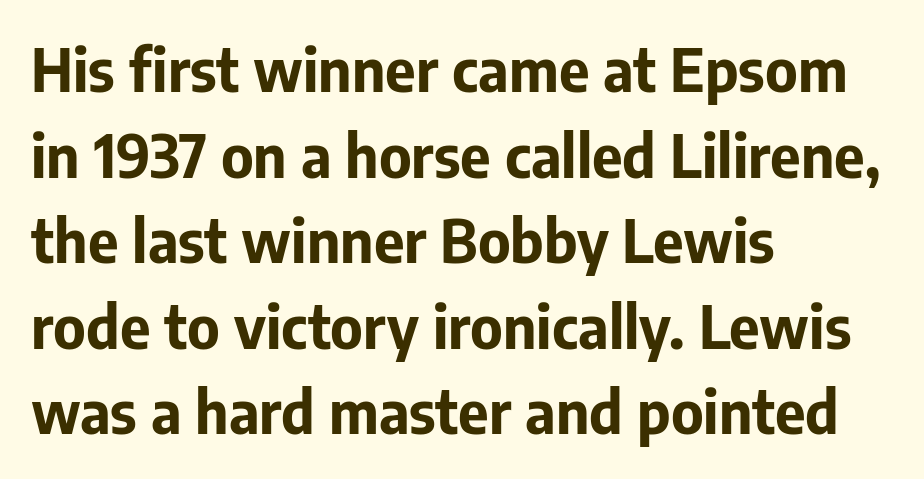
Q: Is the text bold? A: Yes.
Q: Is the text italic (slanted)? A: No, it is upright.
Q: Is the typeface a serif or a sans-serif typeface? A: Sans-serif.
Q: Is the text underlined? A: No.
Q: How is the paragraph aligned? A: Left-aligned.
Q: Is the spacing between letters normal or unusually wide? A: Normal.
Q: Is the spacing between lines tight, normal or loose? A: Normal.
Q: Width (condensed, normal, or wide)? A: Normal.
Q: Stroke contrast? A: Low.
Q: x-height? A: Medium.
Q: Monospaced? A: No.
